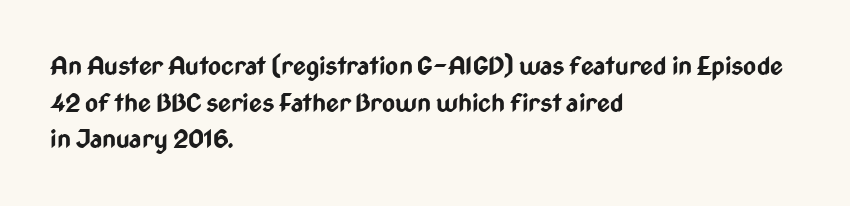
The image shows 25 px bold type, upright; set left-aligned, normal line spacing (1.47x), normal letter spacing, not underlined.
